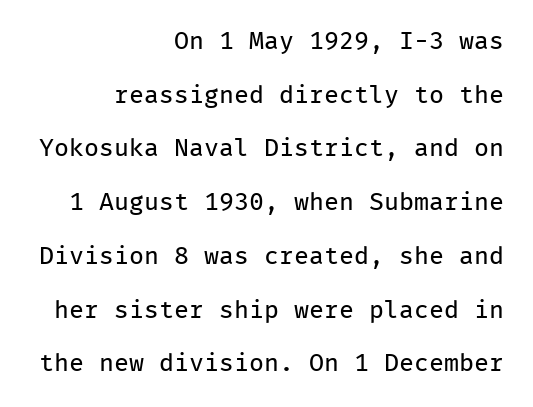
{"italic": "no", "bold": "no", "underline": "no", "align": "right", "line_spacing": "loose", "line_spacing_ratio": 2.15, "letter_spacing": "normal", "letter_spacing_em": 0.0, "glyph_px": 25}
